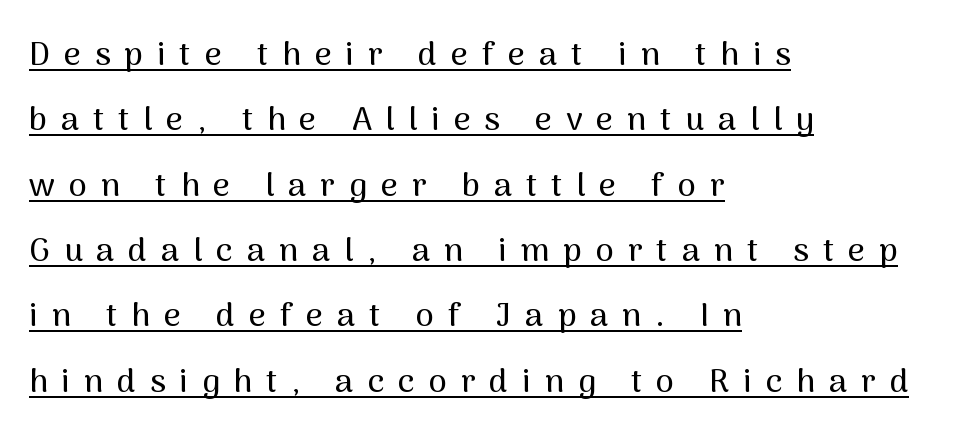
The image shows 33 px sans-serif type, upright; set left-aligned, loose line spacing (1.98x), unusually wide letter spacing (+0.42 em), underlined; medium stroke contrast and a medium x-height.
